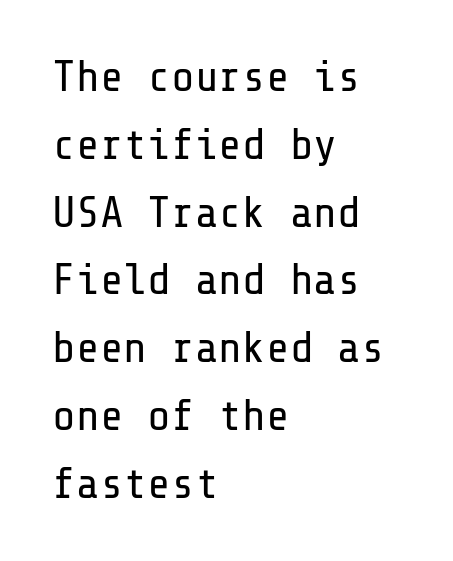
Q: Is the text bold? A: No.
Q: Is the text italic (slanted)? A: No, it is upright.
Q: Is the typeface a serif or a sans-serif typeface? A: Sans-serif.
Q: Is the text underlined? A: No.
Q: How is the paragraph aligned? A: Left-aligned.
Q: Is the spacing between letters normal or unusually wide? A: Normal.
Q: Is the spacing between lines tight, normal or loose? A: Normal.
Q: Width (condensed, normal, or wide)? A: Normal.
Q: Stroke contrast? A: Low.
Q: x-height? A: Medium.
